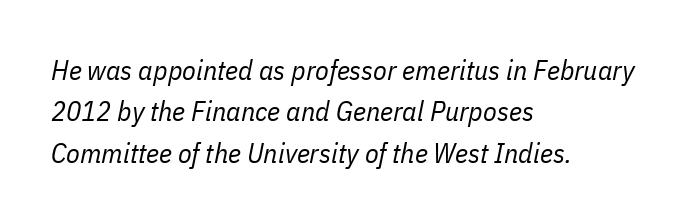
The image shows 28 px regular-weight, condensed type, italic (leaning right); set left-aligned, normal line spacing (1.48x), normal letter spacing, not underlined; low stroke contrast and a medium x-height.
